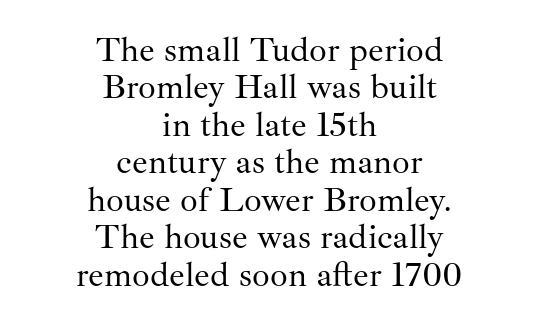
The image shows 35 px regular-weight serif type, upright; set centered, tight line spacing (1.07x), normal letter spacing, not underlined; medium stroke contrast and a small x-height.
